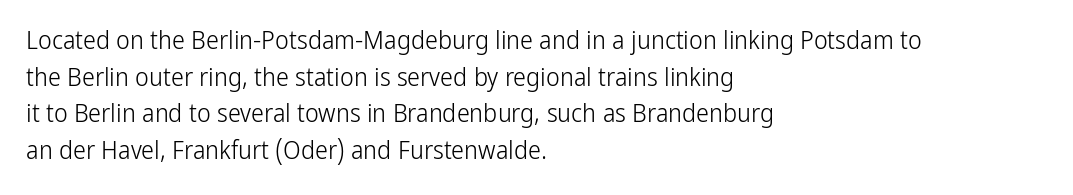
The image shows 26 px text type, upright; set left-aligned, normal line spacing (1.41x), normal letter spacing, not underlined.
